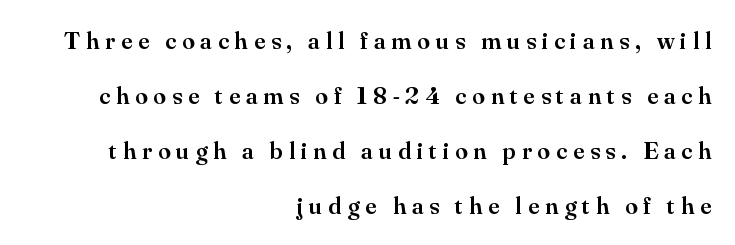
{"italic": "no", "bold": "semi", "underline": "no", "align": "right", "line_spacing": "loose", "line_spacing_ratio": 2.2, "letter_spacing": "wide", "letter_spacing_em": 0.24, "glyph_px": 25}
